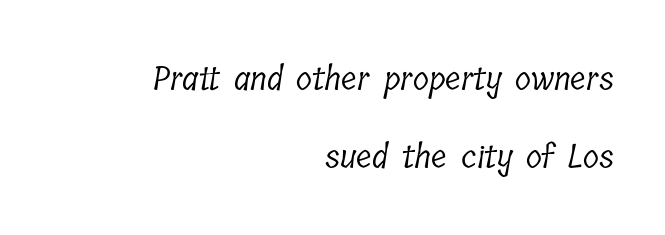
{"serif": "yes", "bold": "no", "weight": "light", "width": "condensed", "stroke_contrast": "low", "x_height": "medium", "monospaced": "no", "underline": "no", "align": "right", "line_spacing": "loose", "line_spacing_ratio": 2.35, "letter_spacing": "normal", "letter_spacing_em": 0.0, "glyph_px": 33}
